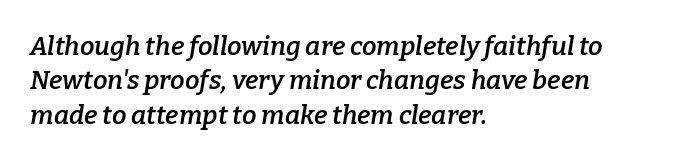
Honestly, there is no underline to notice here at all. Alignment: flush left. Strokes here are thickened, but only to semibold level. Does the lettering tilt? It does — this is italic. The rendering keeps characters at their native spacing.
